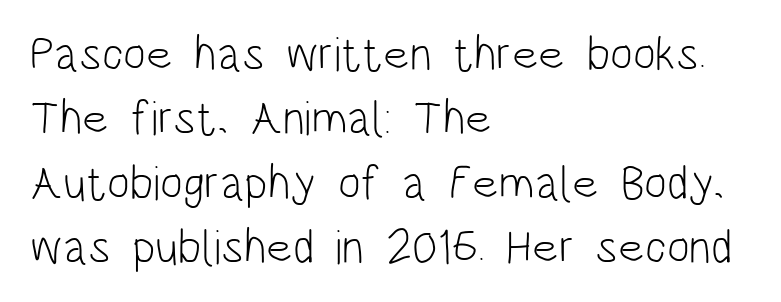
The image shows 48 px light, condensed sans-serif type, upright; set left-aligned, normal line spacing (1.34x), normal letter spacing, not underlined; low stroke contrast and a large x-height.
